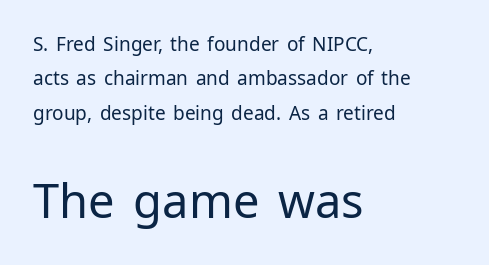
Q: Is the text bold? A: No.
Q: Is the text italic (slanted)? A: No, it is upright.
Q: Is the typeface a serif or a sans-serif typeface? A: Sans-serif.
Q: Is the text underlined? A: No.
Q: How is the paragraph aligned? A: Left-aligned.
Q: Is the spacing between letters normal or unusually wide? A: Normal.
Q: Which block of text is set in a larger size, the first (top) or the second (bottom)? A: The second (bottom) one.
Q: Width (condensed, normal, or wide)? A: Normal.
Q: Stroke contrast? A: Low.
Q: x-height? A: Medium.
Q: Monospaced? A: No.
